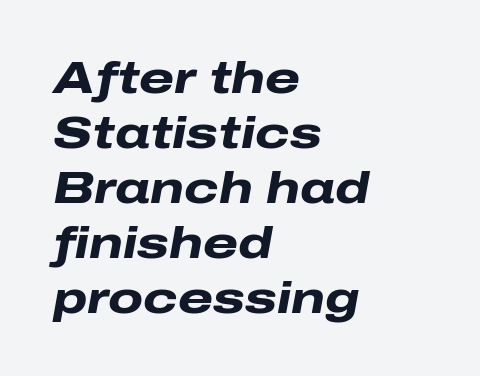
{"italic": "yes", "lean": "right", "slant_degrees": 10, "bold": "yes", "weight": "heavy", "width": "wide", "stroke_contrast": "low", "x_height": "medium", "monospaced": "no", "underline": "no", "align": "left", "line_spacing_ratio": 1.22, "letter_spacing": "normal", "letter_spacing_em": 0.0, "glyph_px": 45}
